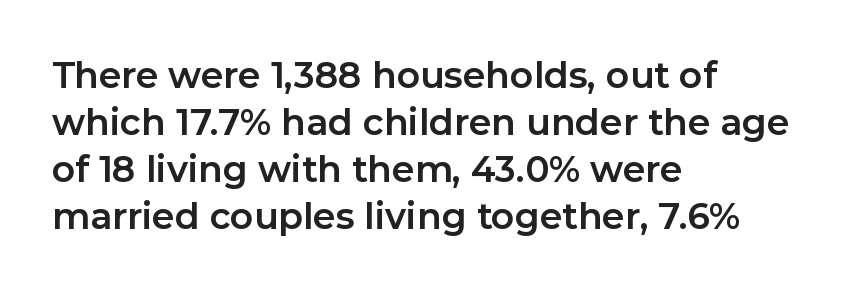
The image shows 36 px bold sans-serif type, upright; set left-aligned, normal line spacing (1.31x), normal letter spacing, not underlined; low stroke contrast and a medium x-height.
